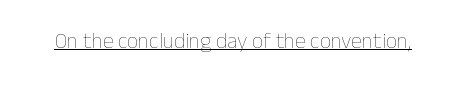
Does a line run under the words? Yes, clearly. Each word holds together tightly as a unit, with standard inter-letter gaps. When letters stand straight like this, we call the style roman or upright. Compared with a typical body face, this is equally light or lighter still.
